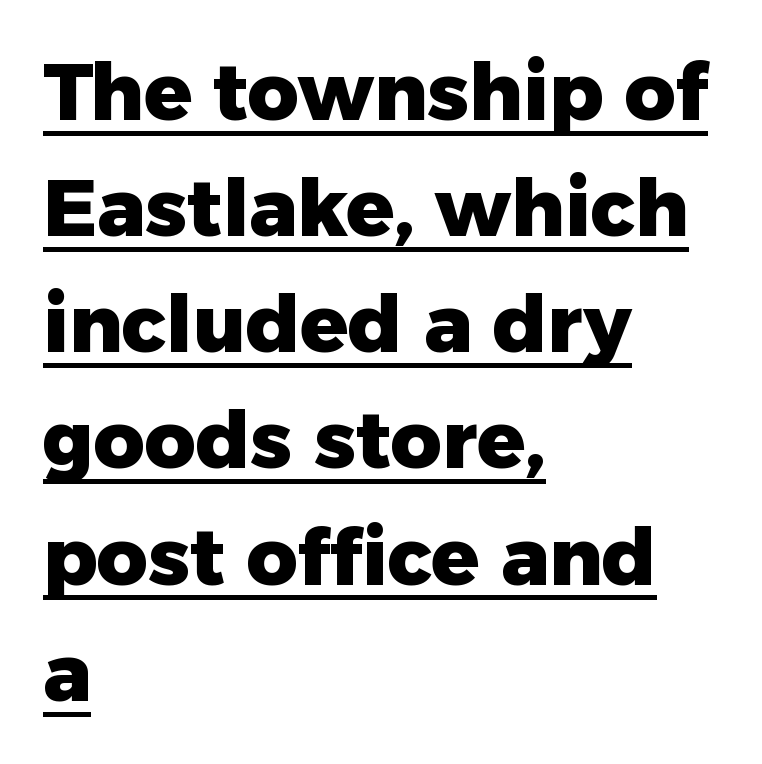
Q: Is the text bold? A: Yes.
Q: Is the text italic (slanted)? A: No, it is upright.
Q: Is the typeface a serif or a sans-serif typeface? A: Sans-serif.
Q: Is the text underlined? A: Yes.
Q: How is the paragraph aligned? A: Left-aligned.
Q: Is the spacing between letters normal or unusually wide? A: Normal.
Q: Is the spacing between lines tight, normal or loose? A: Normal.
Q: Width (condensed, normal, or wide)? A: Normal.
Q: Stroke contrast? A: Low.
Q: x-height? A: Medium.
Q: Monospaced? A: No.
